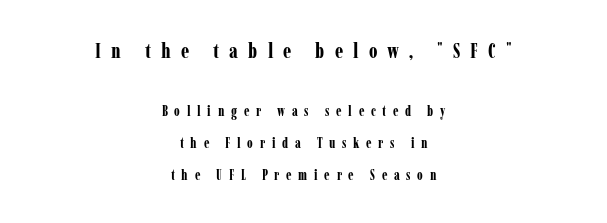
Q: Is the text bold? A: Yes.
Q: Is the text italic (slanted)? A: No, it is upright.
Q: Is the text underlined? A: No.
Q: How is the paragraph aligned? A: Centered.
Q: Is the spacing between letters normal or unusually wide? A: Unusually wide.
Q: Is the spacing between lines tight, normal or loose? A: Loose.
Q: Which block of text is set in a larger size, the first (top) or the second (bottom)? A: The first (top) one.
